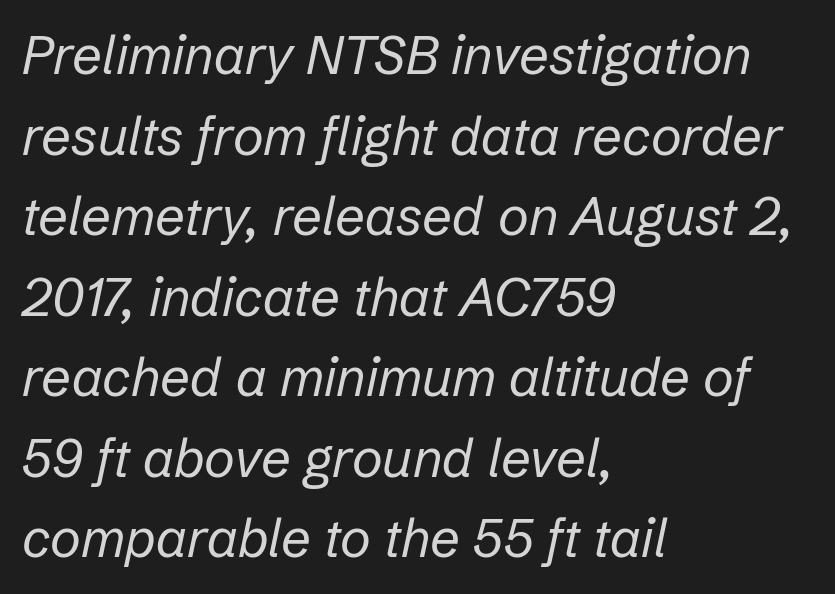
{"italic": "yes", "lean": "right", "slant_degrees": 12, "bold": "no", "weight": "regular", "width": "normal", "stroke_contrast": "low", "x_height": "medium", "monospaced": "no", "underline": "no", "align": "left", "line_spacing": "normal", "line_spacing_ratio": 1.52, "letter_spacing": "normal", "letter_spacing_em": 0.0, "glyph_px": 53}
